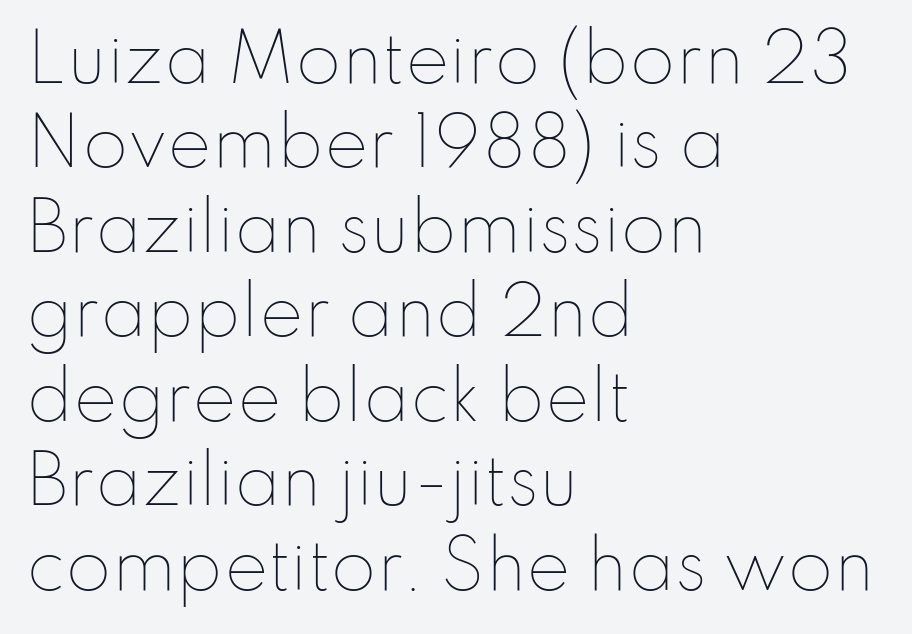
The image shows 66 px thin type, upright; set left-aligned, normal line spacing (1.28x), normal letter spacing, not underlined; low stroke contrast and a small x-height.
